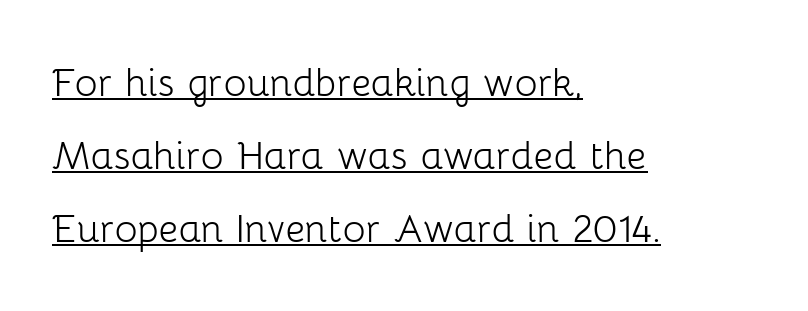
Q: Is the text bold? A: No.
Q: Is the text italic (slanted)? A: No, it is upright.
Q: Is the typeface a serif or a sans-serif typeface? A: Sans-serif.
Q: Is the text underlined? A: Yes.
Q: How is the paragraph aligned? A: Left-aligned.
Q: Is the spacing between letters normal or unusually wide? A: Normal.
Q: Is the spacing between lines tight, normal or loose? A: Normal.
Q: Width (condensed, normal, or wide)? A: Normal.
Q: Stroke contrast? A: Low.
Q: x-height? A: Medium.
Q: Monospaced? A: No.
